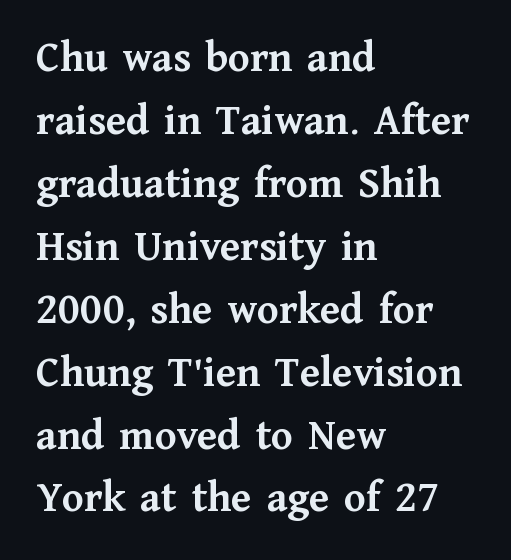
All the whitespace from short lines collects on the right. No italicization has been applied; the sample stays upright. The letters advance in unequal steps, a hallmark of proportional type. If you measured baseline to baseline, you'd find a middling distance. The tracking reads as untouched default to a designer's eye.
